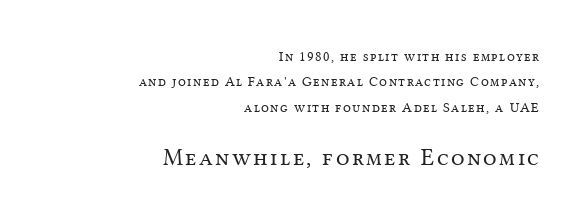
{"italic": "no", "bold": "no", "underline": "no", "align": "right", "line_spacing_ratio": 1.81, "larger_block": "second", "size_ratio": 1.71, "glyph_px": 24}
